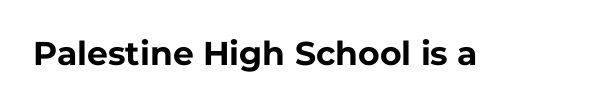
{"serif": "no", "italic": "no", "bold": "yes", "weight": "bold", "width": "normal", "stroke_contrast": "low", "x_height": "medium", "monospaced": "no", "underline": "no", "letter_spacing": "normal", "letter_spacing_em": 0.0, "glyph_px": 33}
